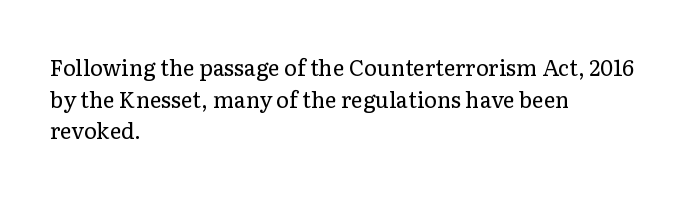
Ordinary non-slanted type is in use. Whoever set this chose a conventional vertical rhythm. Nothing unusual about the tracking: characters are spaced as the font intends. Every row of glyphs begins at an identical x-position on the left.
